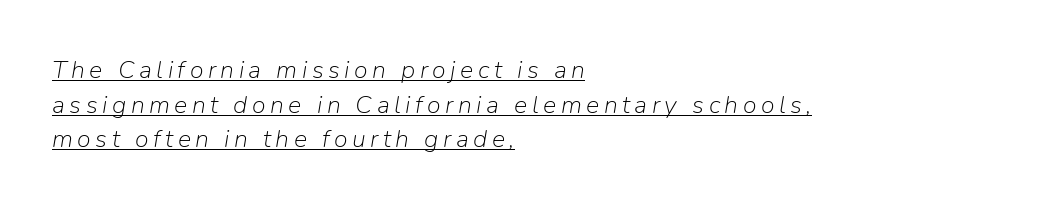
The image shows 25 px text type, italic (leaning right); set left-aligned, normal line spacing (1.39x), underlined.
